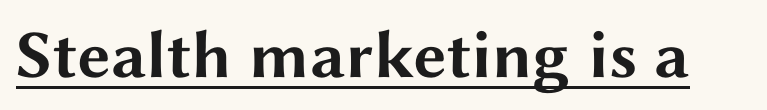
The image shows 68 px bold, wide sans-serif type, upright; set normal letter spacing, underlined; medium stroke contrast and a medium x-height.
